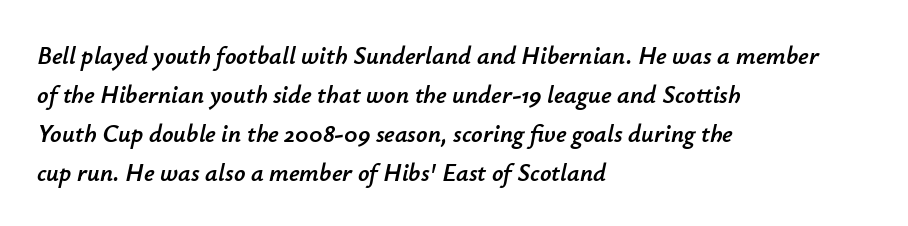
The specimen omits any rule beneath the text block's lines. The glyphs look as if they've been sheared to an angle. The text block is weighted toward the left margin, trailing off unevenly rightward. Vertically, the passage feels balanced, rows spaced as you'd expect. Tracking here is standard; glyphs follow each other at the usual distance.
